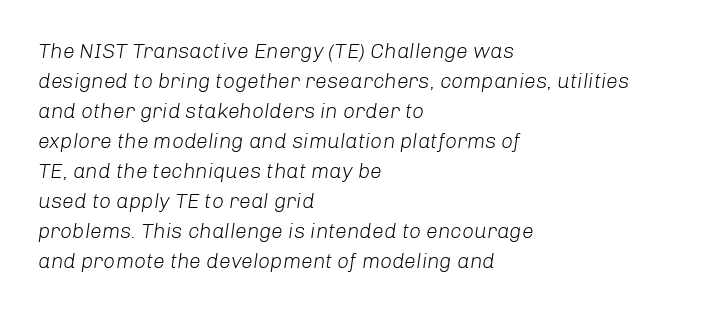
{"italic": "yes", "lean": "right", "slant_degrees": 8, "bold": "no", "underline": "no", "align": "left", "line_spacing": "normal", "line_spacing_ratio": 1.43, "letter_spacing": "normal", "letter_spacing_em": 0.0, "glyph_px": 21}
